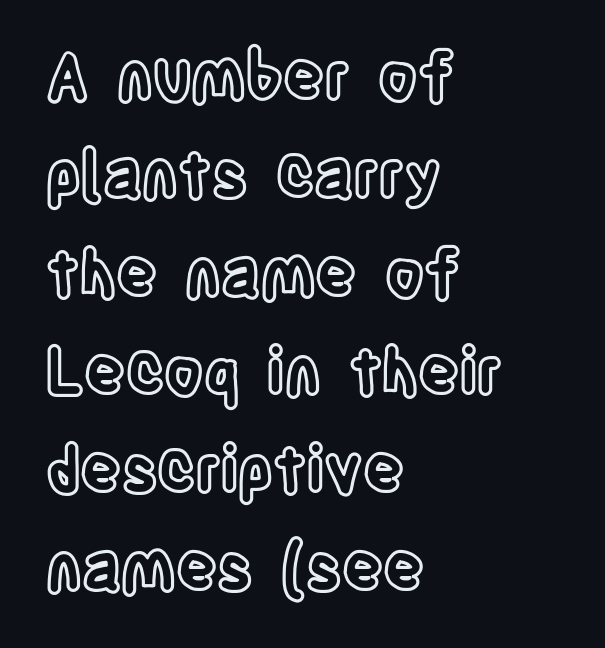
The image shows 63 px condensed type, upright; set left-aligned, normal line spacing (1.56x), normal letter spacing, not underlined; a large x-height.
